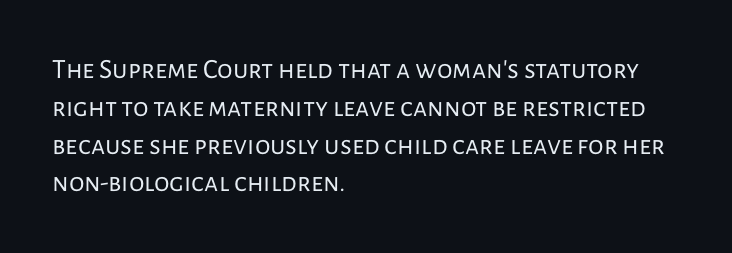
Q: Is the text bold? A: No.
Q: Is the text italic (slanted)? A: No, it is upright.
Q: Is the typeface a serif or a sans-serif typeface? A: Sans-serif.
Q: Is the text underlined? A: No.
Q: How is the paragraph aligned? A: Left-aligned.
Q: Is the spacing between letters normal or unusually wide? A: Normal.
Q: Is the spacing between lines tight, normal or loose? A: Normal.
Q: Width (condensed, normal, or wide)? A: Normal.
Q: Stroke contrast? A: Low.
Q: x-height? A: Medium.
Q: Monospaced? A: No.
